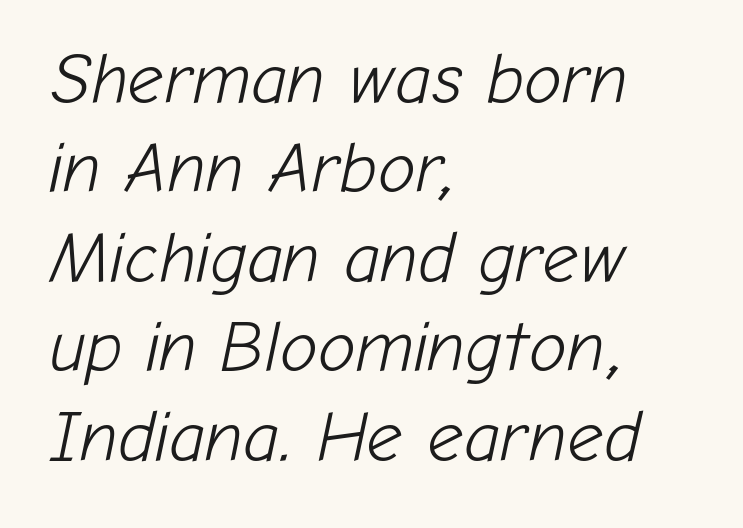
The image shows 71 px light type, italic (leaning right); set left-aligned, normal line spacing (1.26x), normal letter spacing, not underlined; low stroke contrast and a medium x-height.
